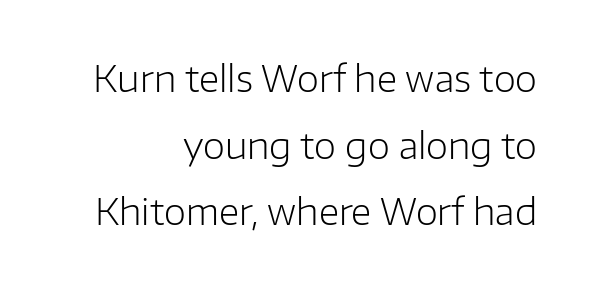
Q: Is the text bold? A: No.
Q: Is the text italic (slanted)? A: No, it is upright.
Q: Is the typeface a serif or a sans-serif typeface? A: Sans-serif.
Q: Is the text underlined? A: No.
Q: How is the paragraph aligned? A: Right-aligned.
Q: Is the spacing between letters normal or unusually wide? A: Normal.
Q: Width (condensed, normal, or wide)? A: Normal.
Q: Stroke contrast? A: Low.
Q: x-height? A: Medium.
Q: Monospaced? A: No.
